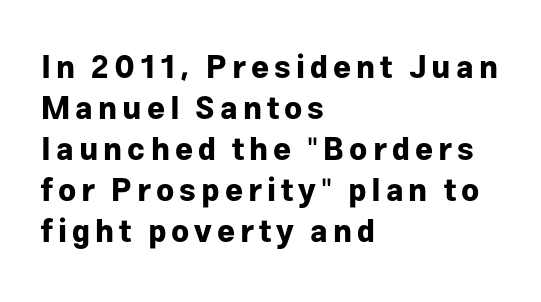
Q: Is the text bold? A: Yes.
Q: Is the text italic (slanted)? A: No, it is upright.
Q: Is the typeface a serif or a sans-serif typeface? A: Sans-serif.
Q: Is the text underlined? A: No.
Q: How is the paragraph aligned? A: Left-aligned.
Q: Is the spacing between lines tight, normal or loose? A: Normal.
Q: Width (condensed, normal, or wide)? A: Normal.
Q: Stroke contrast? A: Low.
Q: x-height? A: Medium.
Q: Monospaced? A: No.
